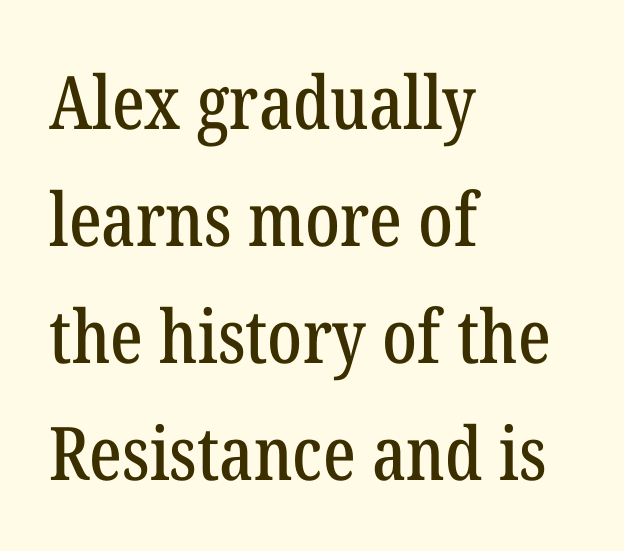
The passage shown is typed in a proportional face where columns would drift. Do the letters lean? They stand straight. What kind of face is this? One with serifs. Each row of text sits above clean, open space. Layout note: lines flush left. Regarding leading, the lines here are spaced in the standard way.
